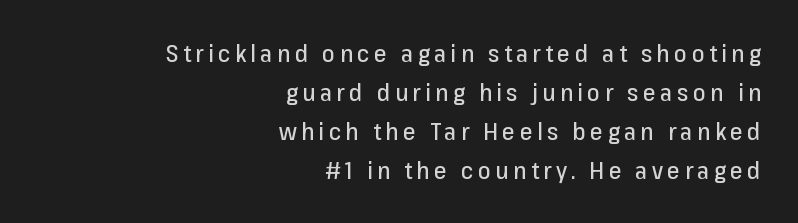
Lines of text with bare space underneath. The passage is arranged like a letterhead date or caption credit — flush right. Unlike italic type, these characters show no tilt at all. The space between consecutive lines is moderate.
